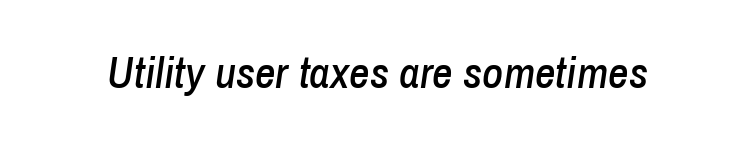
A typesetter would call this proportional, since set widths differ per character. Beneath every word, the page is bare. The glyphs look as if they've been sheared to an angle. No extra tracking has been applied to these lines.
